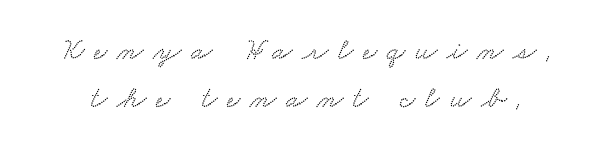
The image shows 30 px wide serif type; set normal line spacing (1.6x), unusually wide letter spacing (+0.33 em), not underlined; low stroke contrast and a small x-height.
